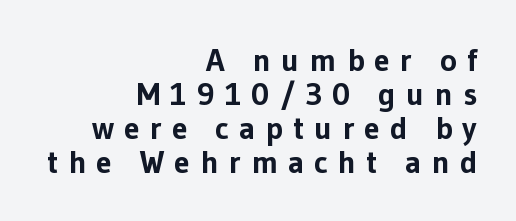
The image shows 32 px bold sans-serif type, upright; set right-aligned, tight line spacing (1.06x), unusually wide letter spacing (+0.31 em), not underlined; low stroke contrast and a medium x-height.
